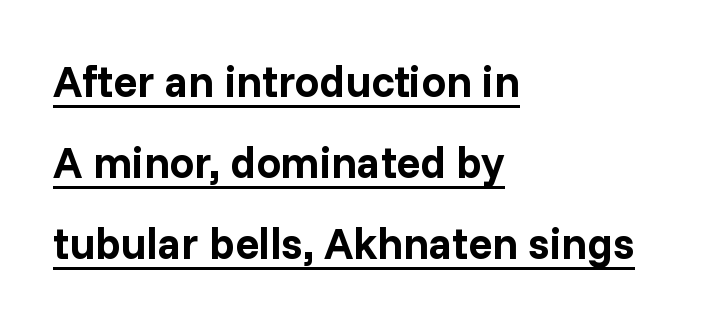
{"serif": "no", "italic": "no", "bold": "yes", "weight": "bold", "width": "normal", "stroke_contrast": "low", "x_height": "medium", "monospaced": "no", "underline": "yes", "align": "left", "line_spacing_ratio": 1.84, "letter_spacing": "normal", "letter_spacing_em": 0.0, "glyph_px": 44}
